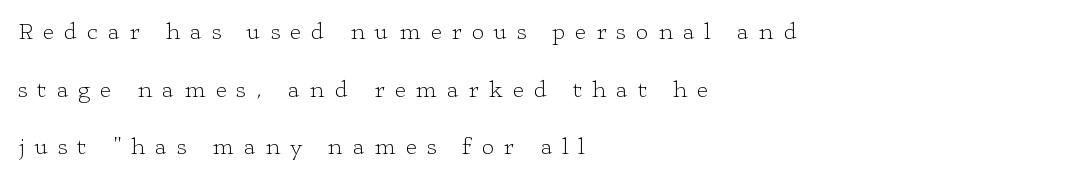
The image shows 24 px text type, upright; set left-aligned, loose line spacing (2.4x), unusually wide letter spacing (+0.41 em), not underlined.
